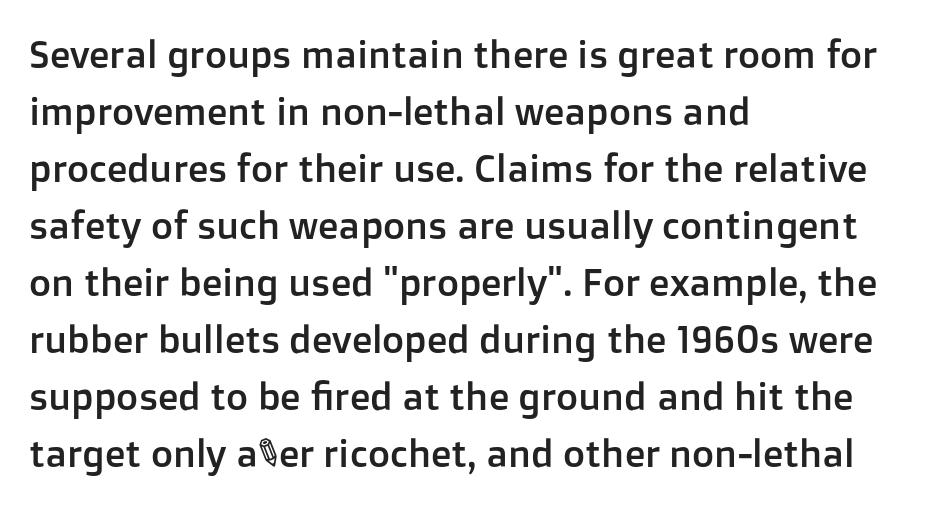
{"serif": "no", "italic": "no", "width": "normal", "stroke_contrast": "low", "x_height": "medium", "monospaced": "no", "underline": "no", "align": "left", "line_spacing": "normal", "line_spacing_ratio": 1.5, "letter_spacing": "normal", "letter_spacing_em": 0.0, "glyph_px": 38}
